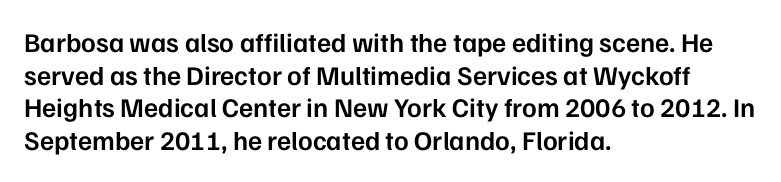
{"italic": "no", "bold": "semi", "underline": "no", "align": "left", "line_spacing_ratio": 1.21, "letter_spacing": "normal", "letter_spacing_em": 0.0, "glyph_px": 27}
